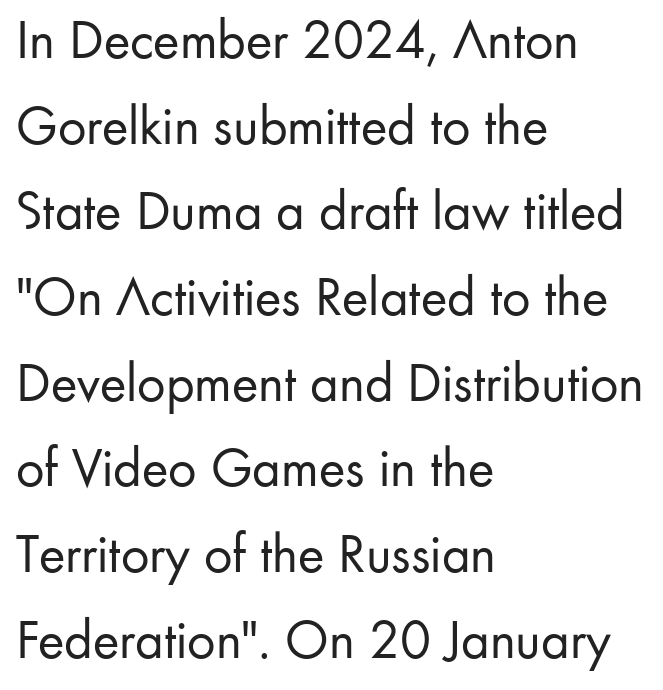
{"serif": "no", "italic": "no", "bold": "no", "weight": "regular", "width": "normal", "stroke_contrast": "low", "x_height": "small", "monospaced": "no", "underline": "no", "align": "left", "line_spacing": "normal", "line_spacing_ratio": 1.53, "letter_spacing": "normal", "letter_spacing_em": 0.0, "glyph_px": 56}
